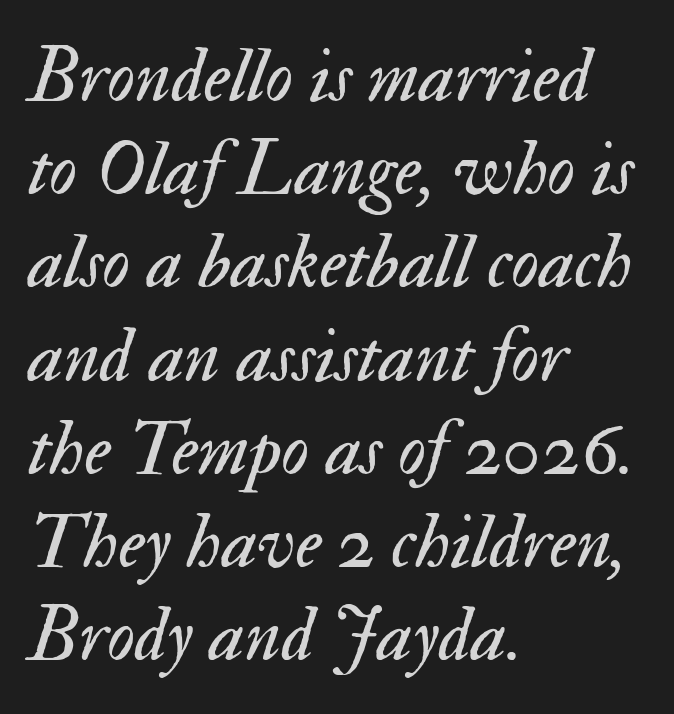
Q: Is the text bold? A: No.
Q: Is the text italic (slanted)? A: Yes, it leans right by about 17 degrees.
Q: Is the text underlined? A: No.
Q: How is the paragraph aligned? A: Left-aligned.
Q: Is the spacing between letters normal or unusually wide? A: Normal.
Q: Width (condensed, normal, or wide)? A: Normal.
Q: Stroke contrast? A: Medium.
Q: x-height? A: Small.
Q: Monospaced? A: No.
